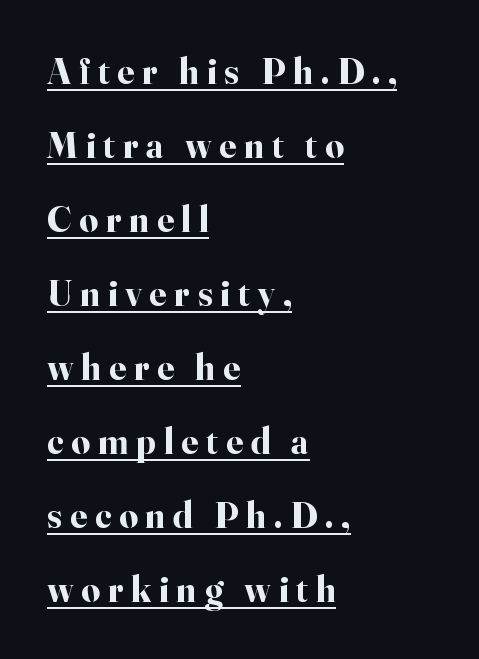
The image shows 37 px bold serif type, upright; set left-aligned, loose line spacing (2.0x), unusually wide letter spacing (+0.21 em), underlined; high stroke contrast and a small x-height.
